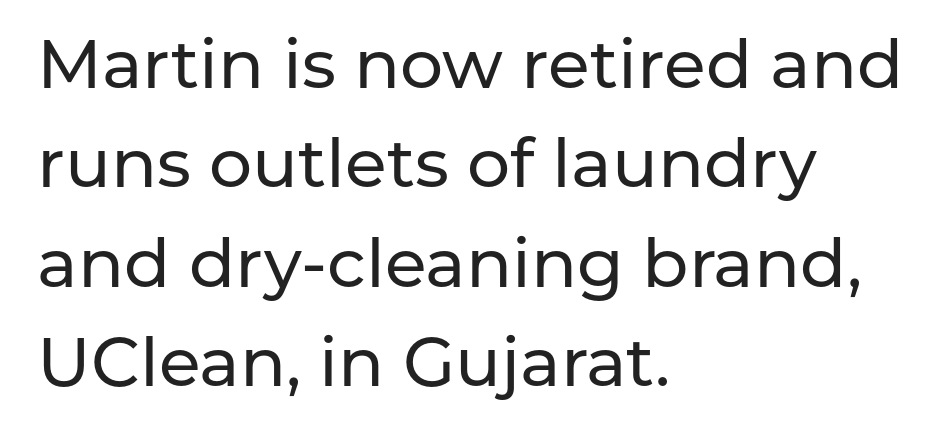
Q: Is the text italic (slanted)? A: No, it is upright.
Q: Is the typeface a serif or a sans-serif typeface? A: Sans-serif.
Q: Is the text underlined? A: No.
Q: How is the paragraph aligned? A: Left-aligned.
Q: Is the spacing between letters normal or unusually wide? A: Normal.
Q: Is the spacing between lines tight, normal or loose? A: Normal.
Q: Width (condensed, normal, or wide)? A: Normal.
Q: Stroke contrast? A: Low.
Q: x-height? A: Medium.
Q: Monospaced? A: No.
